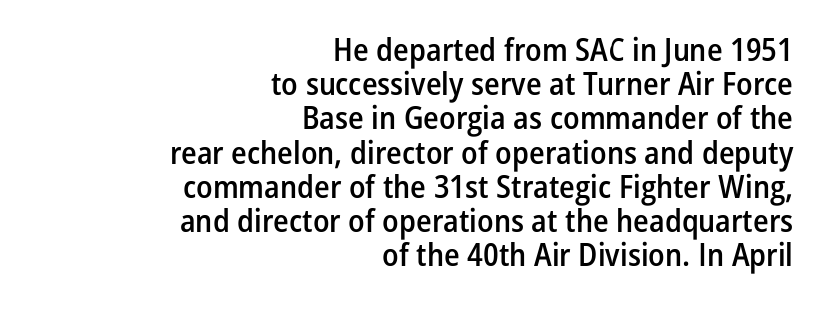
The image shows 32 px semibold, condensed sans-serif type, upright; set right-aligned, tight line spacing (1.07x), normal letter spacing, not underlined; low stroke contrast and a medium x-height.
